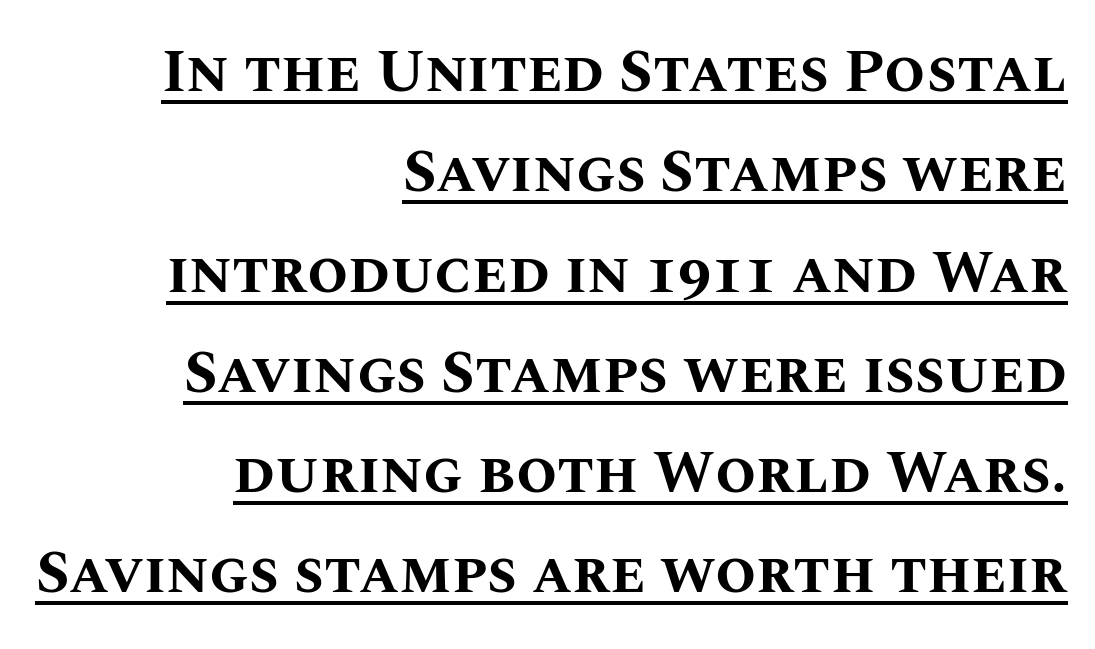
Q: Is the text bold? A: Yes.
Q: Is the text italic (slanted)? A: No, it is upright.
Q: Is the text underlined? A: Yes.
Q: How is the paragraph aligned? A: Right-aligned.
Q: Is the spacing between letters normal or unusually wide? A: Normal.
Q: Is the spacing between lines tight, normal or loose? A: Normal.
Q: Width (condensed, normal, or wide)? A: Normal.
Q: Stroke contrast? A: Medium.
Q: x-height? A: Large.
Q: Monospaced? A: No.
